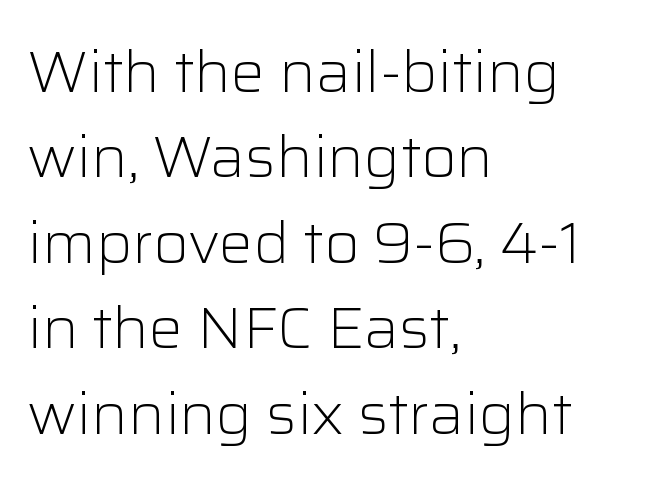
Q: Is the text bold? A: No.
Q: Is the text italic (slanted)? A: No, it is upright.
Q: Is the typeface a serif or a sans-serif typeface? A: Sans-serif.
Q: Is the text underlined? A: No.
Q: How is the paragraph aligned? A: Left-aligned.
Q: Is the spacing between letters normal or unusually wide? A: Normal.
Q: Is the spacing between lines tight, normal or loose? A: Normal.
Q: Width (condensed, normal, or wide)? A: Normal.
Q: Stroke contrast? A: Low.
Q: x-height? A: Medium.
Q: Monospaced? A: No.
